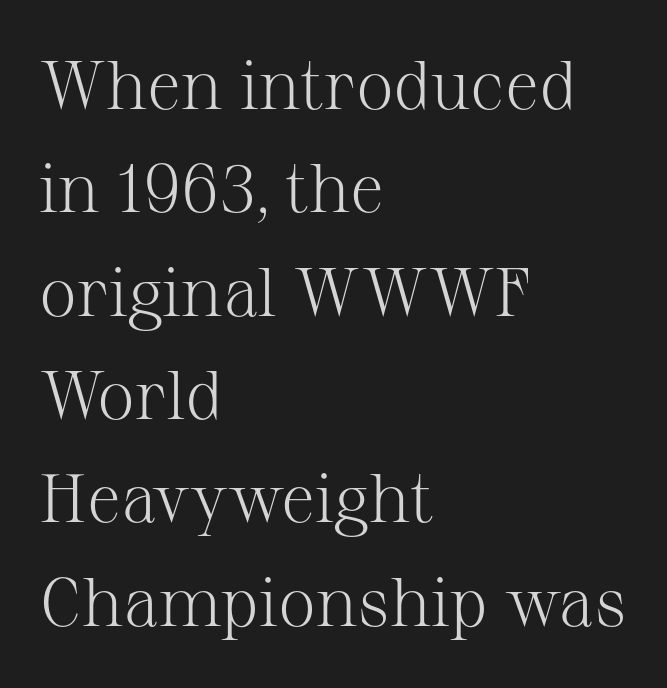
{"serif": "yes", "italic": "no", "bold": "no", "weight": "light", "width": "normal", "stroke_contrast": "medium", "x_height": "medium", "monospaced": "no", "underline": "no", "align": "left", "line_spacing": "normal", "line_spacing_ratio": 1.52, "letter_spacing": "normal", "letter_spacing_em": 0.0, "glyph_px": 68}
